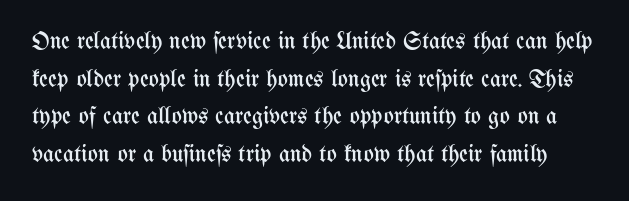
Q: Is the text bold? A: No.
Q: Is the text italic (slanted)? A: No, it is upright.
Q: Is the text underlined? A: No.
Q: Is the spacing between letters normal or unusually wide? A: Normal.
Q: Is the spacing between lines tight, normal or loose? A: Normal.
